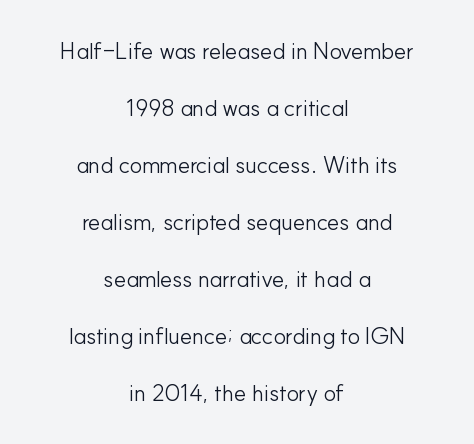
These lines were composed using upright roman letters. No word sits above an underline. The whitespace from short lines is split evenly between both sides. Tracking here is standard; glyphs follow each other at the usual distance.
